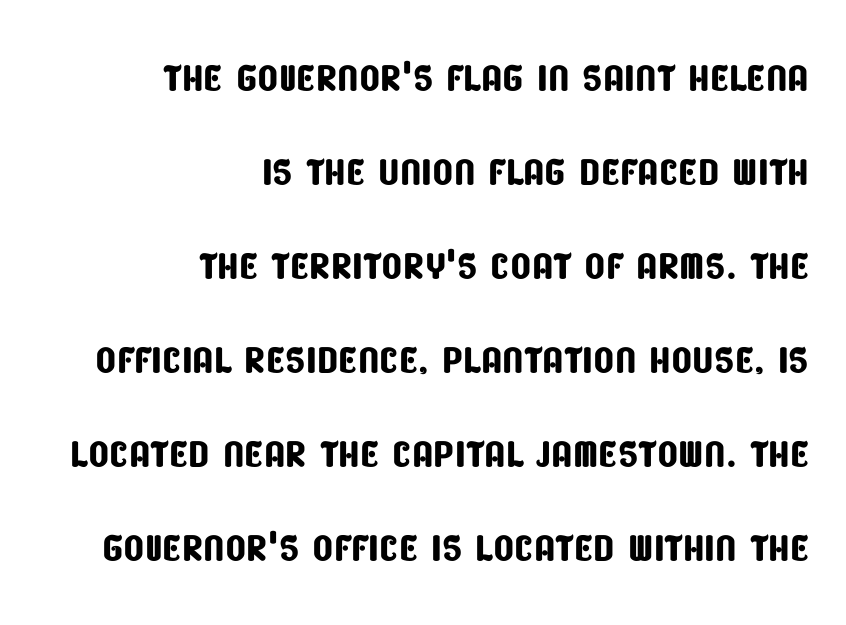
{"serif": "no", "width": "condensed", "stroke_contrast": "low", "x_height": "large", "monospaced": "no", "underline": "no", "align": "right", "line_spacing_ratio": 1.74, "letter_spacing": "normal", "letter_spacing_em": 0.0, "glyph_px": 54}
